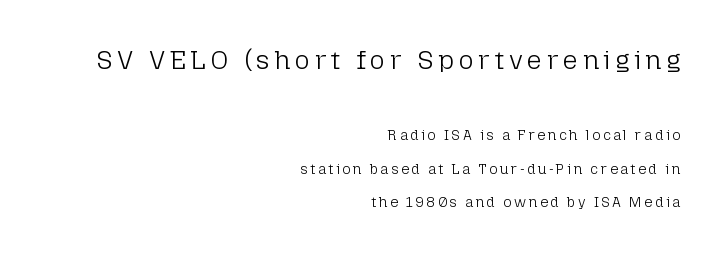
The image shows 26 px text type, upright; set right-aligned, loose line spacing (2.37x), not underlined; the first (top) block is 1.86x larger.
